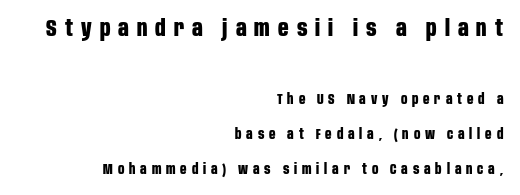
{"italic": "no", "bold": "yes", "underline": "no", "align": "right", "line_spacing": "loose", "line_spacing_ratio": 2.48, "letter_spacing": "wide", "letter_spacing_em": 0.35, "larger_block": "first", "size_ratio": 1.64, "glyph_px": 23}
